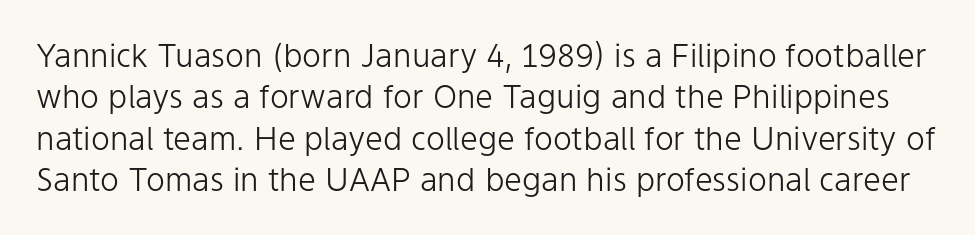
Q: Is the text bold? A: No.
Q: Is the text italic (slanted)? A: No, it is upright.
Q: Is the typeface a serif or a sans-serif typeface? A: Sans-serif.
Q: Is the text underlined? A: No.
Q: Is the spacing between letters normal or unusually wide? A: Normal.
Q: Is the spacing between lines tight, normal or loose? A: Normal.
Q: Width (condensed, normal, or wide)? A: Normal.
Q: Stroke contrast? A: Low.
Q: x-height? A: Medium.
Q: Monospaced? A: No.
